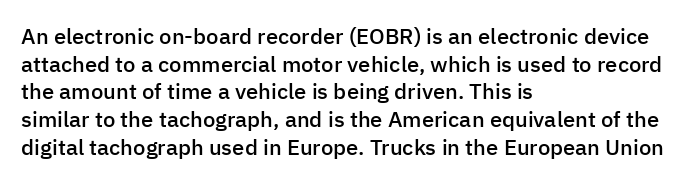
You can tell it's not italic because the verticals are truly vertical. Underlining? Definitely not there. Teacher's note: observe the even left margin — that is flush-left alignment. On the weight axis this lands at semibold, roughly 600.
